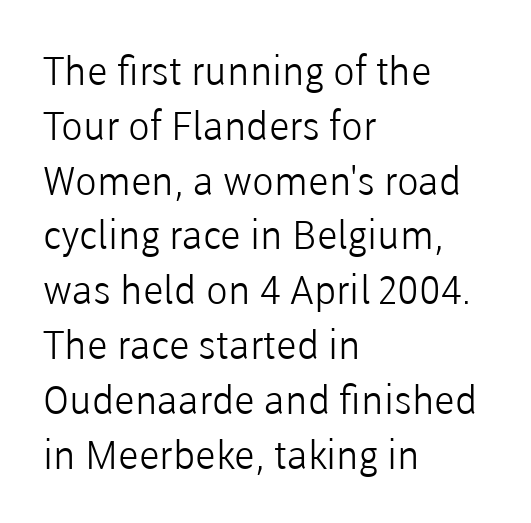
Upright lettering throughout. Unmarked baselines from the first word to the last. Is this a fixed-width face? No — the glyphs have proportional, varying widths. The type is set solid horizontally, with unmodified tracking.
